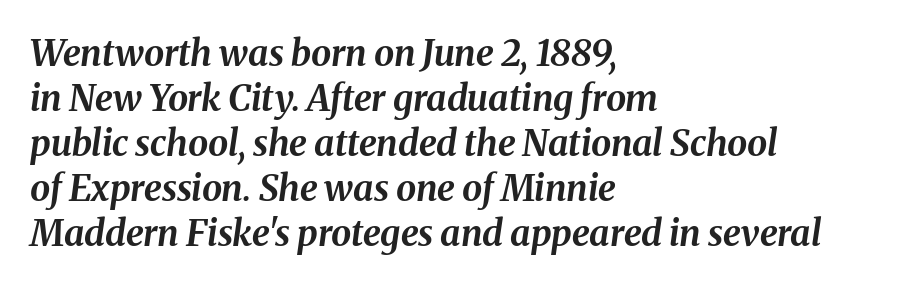
The image shows 36 px bold type, italic (leaning right); set left-aligned, normal line spacing (1.25x), normal letter spacing, not underlined; medium stroke contrast and a medium x-height.
